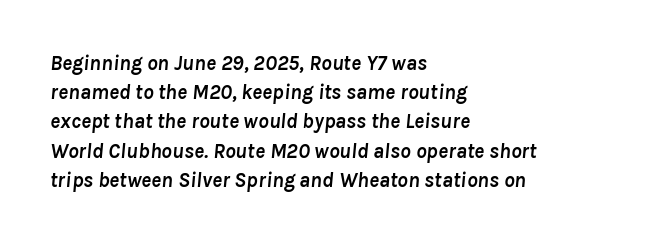
The image shows 21 px bold type, italic (leaning right); set left-aligned, normal line spacing (1.39x), normal letter spacing, not underlined.
